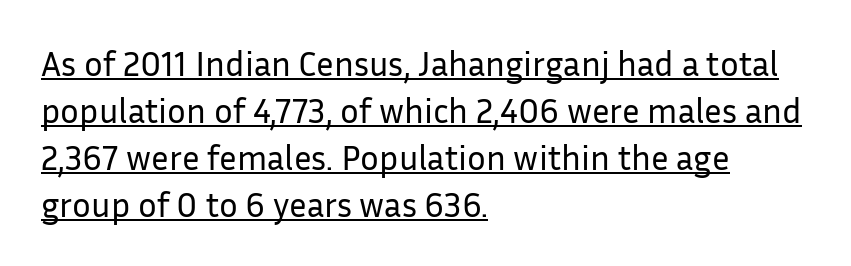
{"serif": "no", "italic": "no", "bold": "no", "weight": "regular", "width": "normal", "stroke_contrast": "low", "x_height": "medium", "monospaced": "no", "underline": "yes", "align": "left", "line_spacing": "normal", "line_spacing_ratio": 1.34, "letter_spacing": "normal", "letter_spacing_em": 0.0, "glyph_px": 35}
